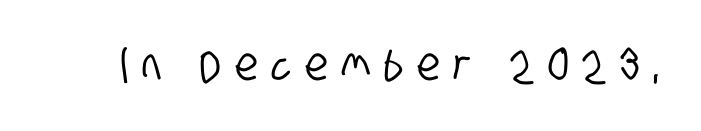
The image shows 46 px condensed sans-serif type; set unusually wide letter spacing (+0.3 em), not underlined; low stroke contrast and a large x-height.
